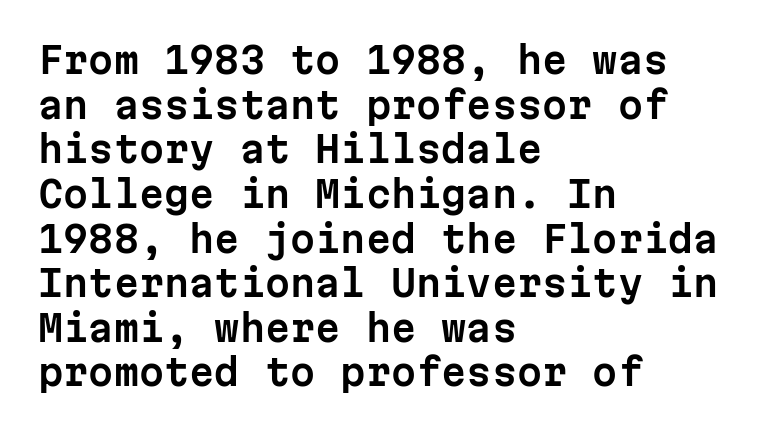
{"serif": "no", "italic": "no", "width": "normal", "stroke_contrast": "low", "x_height": "medium", "monospaced": "yes", "underline": "no", "align": "left", "line_spacing_ratio": 1.24, "letter_spacing": "normal", "letter_spacing_em": 0.0, "glyph_px": 36}
